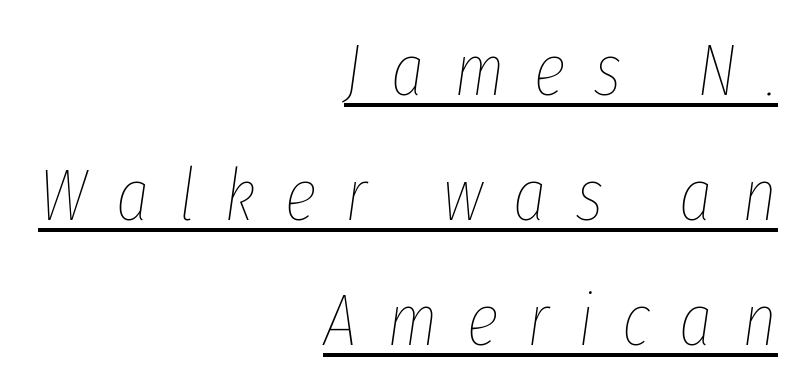
Is the block centered? No — it sits flush against the right margin. The whole block is typeset with a tilt. Caption: lettering with a line underneath. Someone cranked the tracking dial way up on this one.
